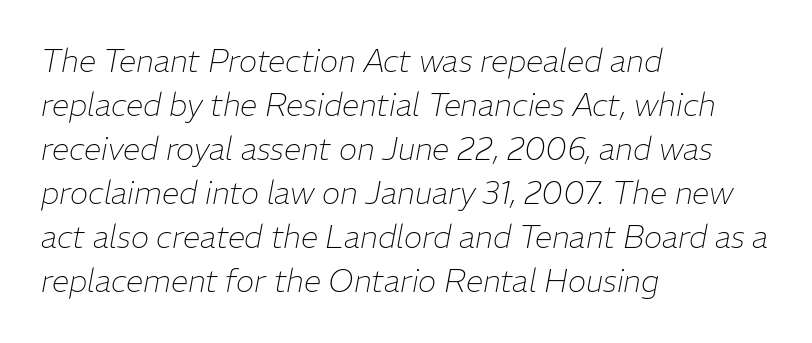
The image shows 31 px thin type, italic (leaning right); set left-aligned, normal line spacing (1.42x), normal letter spacing, not underlined; low stroke contrast and a medium x-height.
